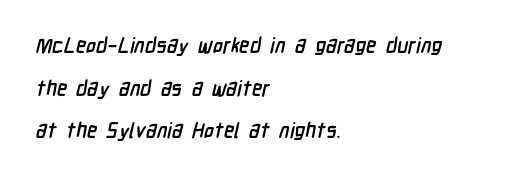
The image shows 21 px bold type; set left-aligned, loose line spacing (2.03x), normal letter spacing, not underlined.
